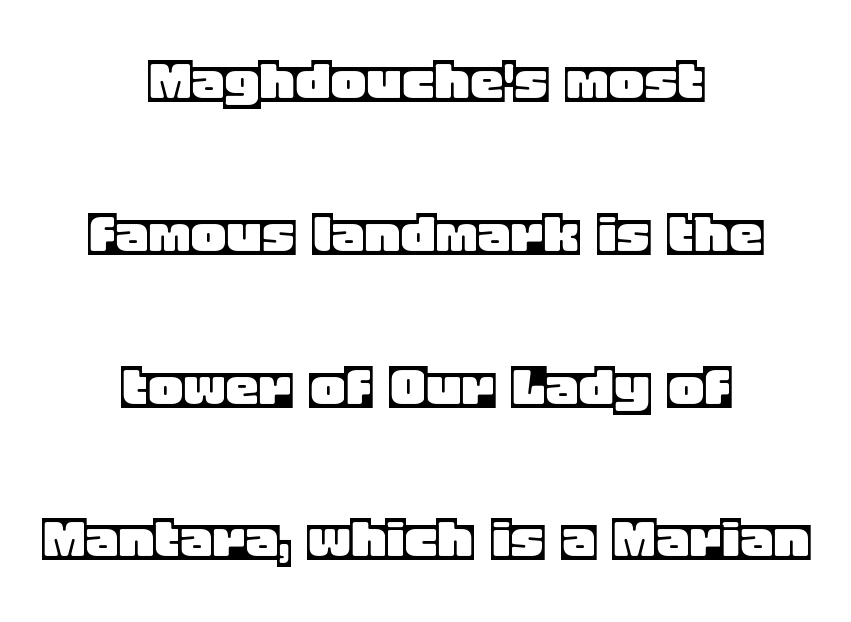
Q: Is the text italic (slanted)? A: No, it is upright.
Q: Is the text underlined? A: No.
Q: How is the paragraph aligned? A: Centered.
Q: Is the spacing between letters normal or unusually wide? A: Normal.
Q: Is the spacing between lines tight, normal or loose? A: Loose.
Q: Width (condensed, normal, or wide)? A: Normal.
Q: x-height? A: Large.
Q: Monospaced? A: No.
